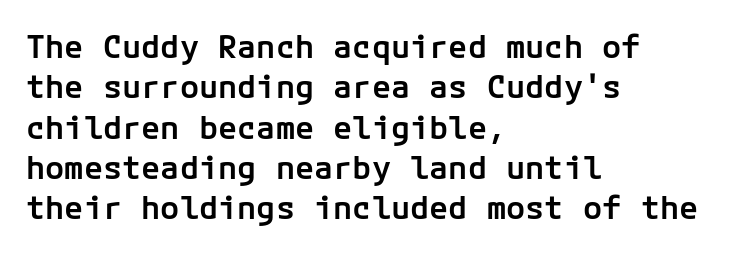
{"serif": "no", "italic": "no", "bold": "semi", "weight": "semibold", "width": "normal", "stroke_contrast": "low", "x_height": "medium", "underline": "no", "align": "left", "line_spacing": "normal", "line_spacing_ratio": 1.26, "letter_spacing": "normal", "letter_spacing_em": 0.0, "glyph_px": 32}
